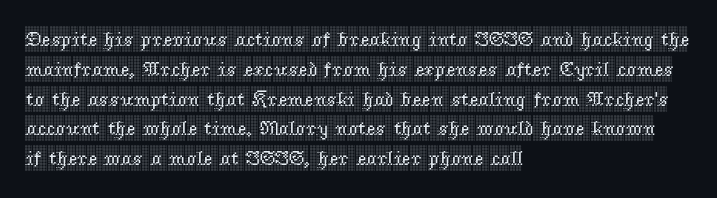
Q: Is the text italic (slanted)? A: No, it is upright.
Q: Is the text underlined? A: No.
Q: How is the paragraph aligned? A: Left-aligned.
Q: Is the spacing between letters normal or unusually wide? A: Normal.
Q: Is the spacing between lines tight, normal or loose? A: Normal.
